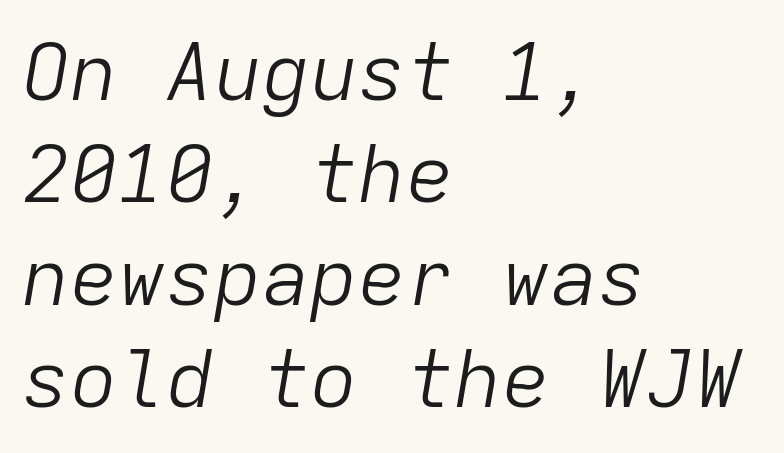
Q: Is the text bold? A: No.
Q: Is the text italic (slanted)? A: Yes, it leans right by about 9 degrees.
Q: Is the text underlined? A: No.
Q: How is the paragraph aligned? A: Left-aligned.
Q: Is the spacing between letters normal or unusually wide? A: Normal.
Q: Is the spacing between lines tight, normal or loose? A: Normal.
Q: Width (condensed, normal, or wide)? A: Normal.
Q: Stroke contrast? A: Low.
Q: x-height? A: Medium.
Q: Monospaced? A: Yes.
